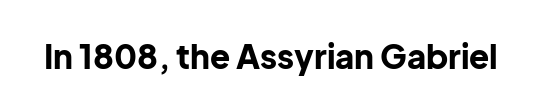
You'd pick this weight for a headline — it's a proper bold. I'd call this a sans setting — the letters go barefoot. The area under the type is left untouched. Spacing verdict: proportional, widths tailored to each character. The line texture is even and compact thanks to regular tracking. These lines were composed using upright roman letters.
